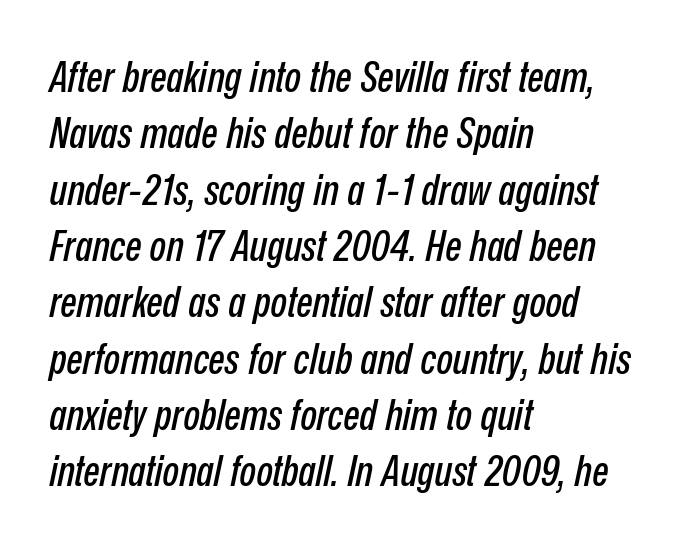
Think of a printed novel: that variable character pitch is what you see here. This sample uses an oblique cut, with every glyph tilted off the vertical. This sample uses plain, unmodified letter spacing. Vertical spacing — default. Has an underline been added? It has not.
